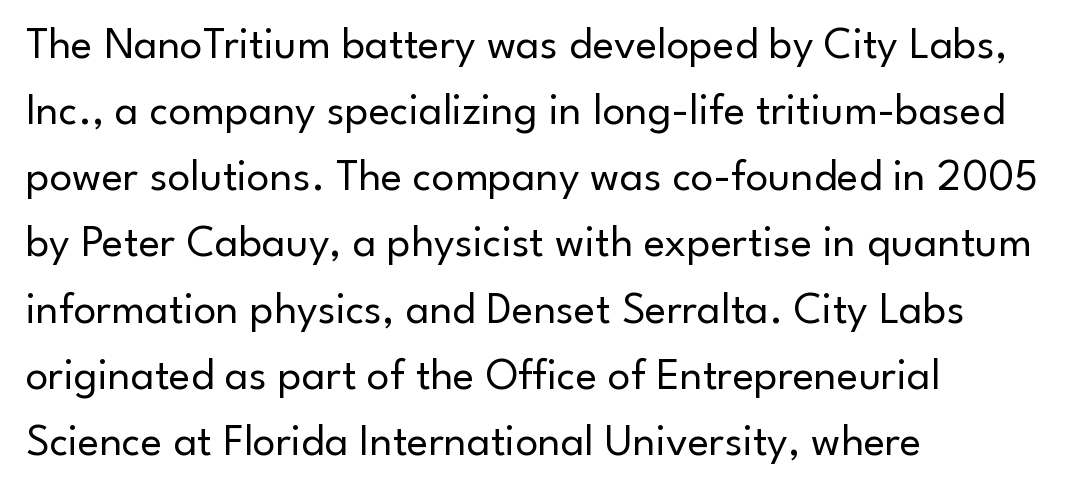
The image shows 45 px regular-weight sans-serif type, upright; set left-aligned, normal line spacing (1.47x), normal letter spacing, not underlined; low stroke contrast and a small x-height.
